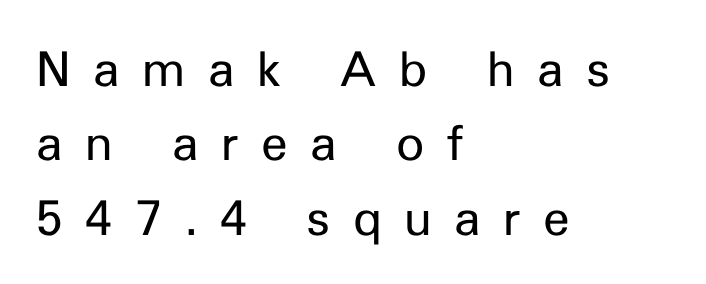
The face used here is rendered with a markedly widened letterfit. Regarding serifs, this sample does without them. Letters have the restrained weight of plain body copy at most. The gap between lines stays unmarked.
